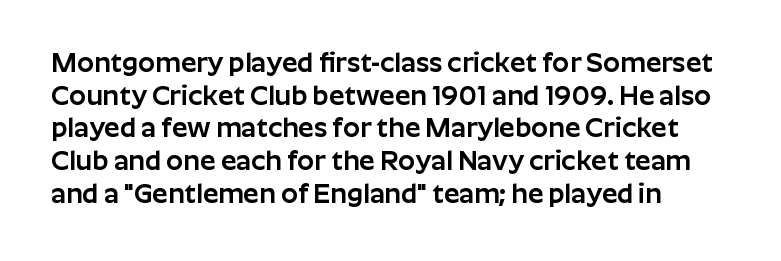
The image shows 27 px text type, upright; set left-aligned, line spacing 1.21x, normal letter spacing, not underlined.
